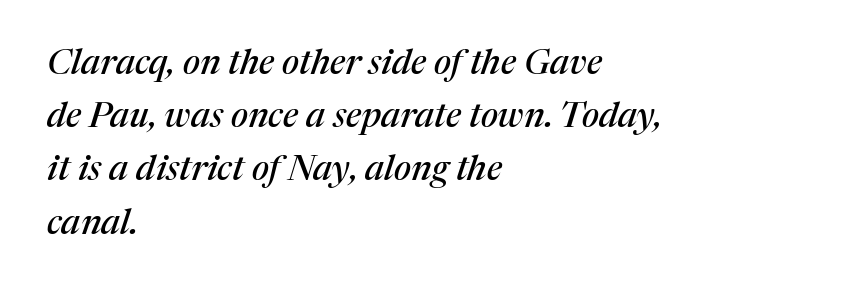
The image shows 35 px serif type, italic (leaning right); set left-aligned, normal line spacing (1.52x), normal letter spacing, not underlined; medium stroke contrast and a medium x-height.
